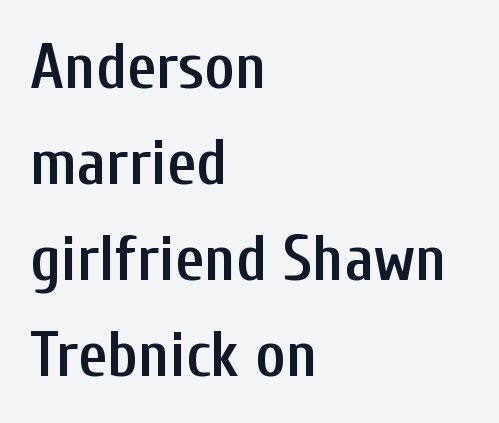
The image shows 64 px semibold, condensed sans-serif type, upright; set left-aligned, normal line spacing (1.5x), normal letter spacing, not underlined; low stroke contrast and a medium x-height.
